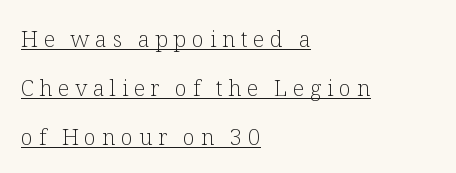
The image shows 22 px text type, upright; set left-aligned, loose line spacing (2.22x), unusually wide letter spacing (+0.26 em), underlined.
